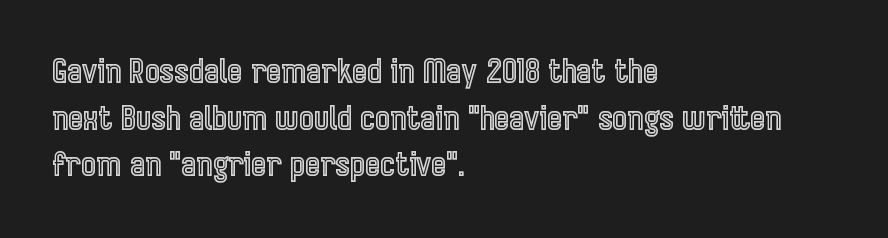
{"italic": "no", "width": "condensed", "x_height": "medium", "monospaced": "no", "underline": "no", "align": "left", "line_spacing": "normal", "line_spacing_ratio": 1.46, "letter_spacing": "normal", "letter_spacing_em": 0.0, "glyph_px": 32}
